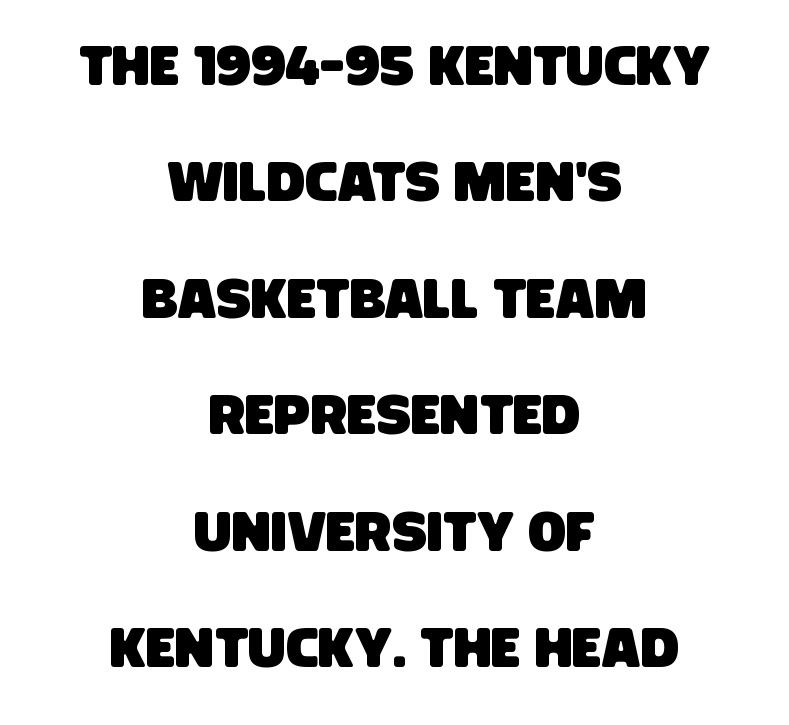
{"serif": "no", "width": "condensed", "stroke_contrast": "low", "x_height": "large", "monospaced": "no", "underline": "no", "align": "center", "line_spacing": "loose", "line_spacing_ratio": 2.08, "letter_spacing": "normal", "letter_spacing_em": 0.0, "glyph_px": 56}
